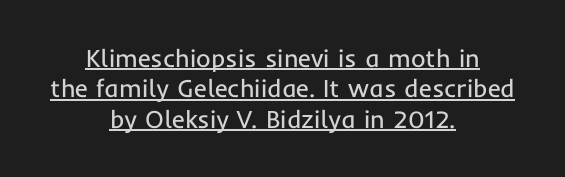
You could call the tracking neutral — neither tight nor loose. The sample's only ornament is a line tracing under the words. Typeset on center — no edge is straight. Tall strokes in this sample are plumb rather than angled. Heft: none added — not bold.
